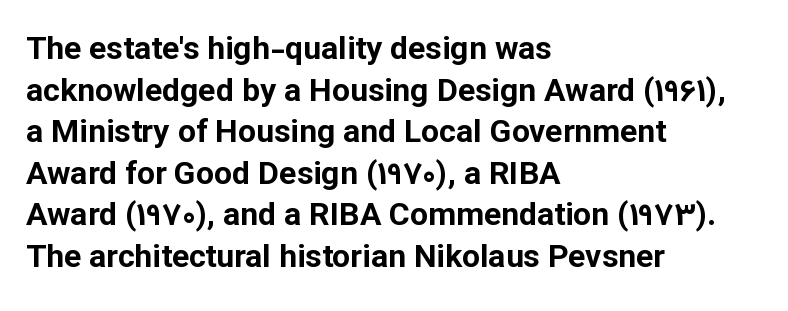
The image shows 32 px bold sans-serif type, upright; set left-aligned, normal line spacing (1.3x), normal letter spacing, not underlined; low stroke contrast and a medium x-height.
